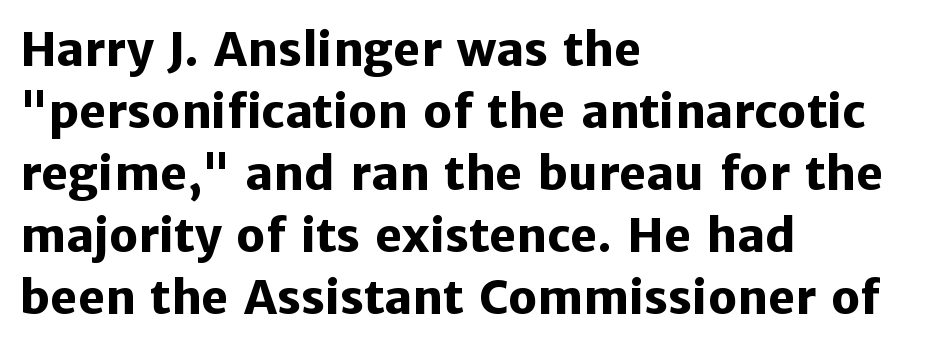
Upright lettering throughout. Layout note: lines flush left. These words are printed bold, with thick strokes throughout. The typeface chosen for these lines omits serifs.
